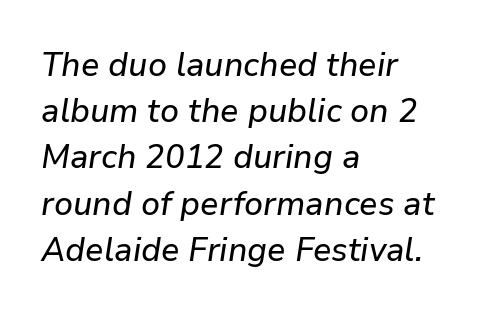
The image shows 34 px text type, italic (leaning right); set left-aligned, normal line spacing (1.36x), normal letter spacing, not underlined; low stroke contrast and a medium x-height.
